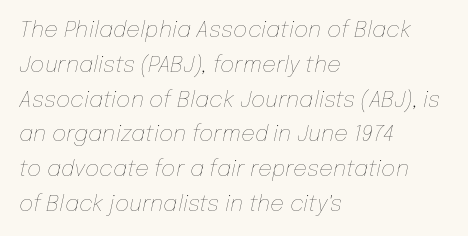
Q: Is the text bold? A: No.
Q: Is the text italic (slanted)? A: Yes, it leans right by about 12 degrees.
Q: Is the text underlined? A: No.
Q: How is the paragraph aligned? A: Left-aligned.
Q: Is the spacing between letters normal or unusually wide? A: Normal.
Q: Is the spacing between lines tight, normal or loose? A: Normal.
